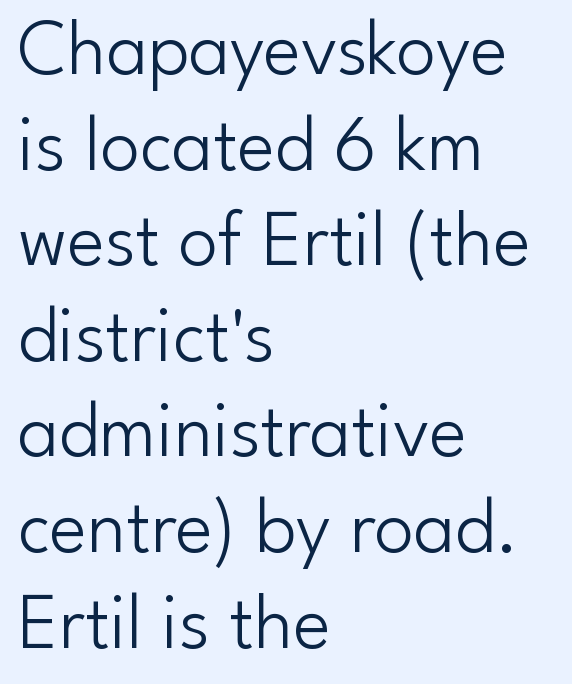
The rendering uses natural spacing where letterforms have individual widths. Spacing between characters is what you'd get straight out of the box. The letters look calm and open, with moderate or lighter stems. No italicization has been applied; the sample stays upright. In CSS terms this would be text-align: left. Has an underline been added? It has not.
